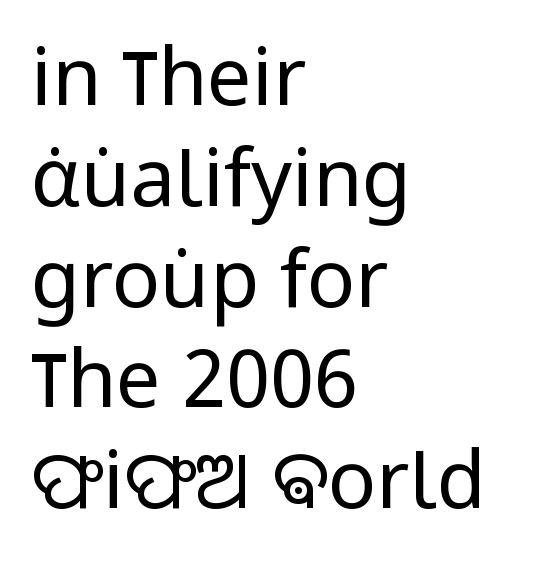
{"serif": "no", "italic": "no", "bold": "no", "weight": "regular", "width": "condensed", "stroke_contrast": "low", "x_height": "large", "monospaced": "no", "underline": "no", "align": "left", "line_spacing": "normal", "line_spacing_ratio": 1.26, "letter_spacing": "normal", "letter_spacing_em": 0.0, "glyph_px": 80}
